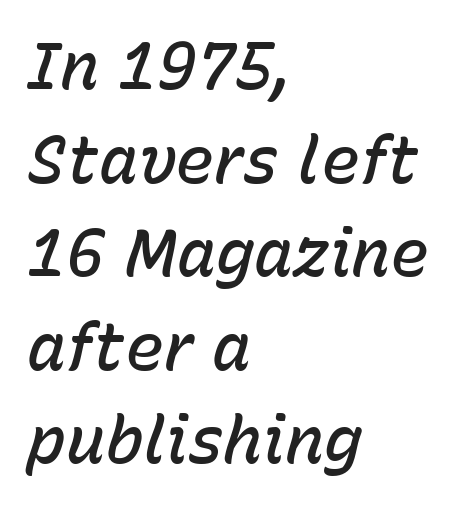
{"italic": "yes", "lean": "right", "slant_degrees": 15, "bold": "semi", "weight": "semibold", "width": "normal", "stroke_contrast": "low", "x_height": "medium", "monospaced": "no", "underline": "no", "align": "left", "line_spacing": "normal", "line_spacing_ratio": 1.44, "letter_spacing": "normal", "letter_spacing_em": 0.0, "glyph_px": 65}
